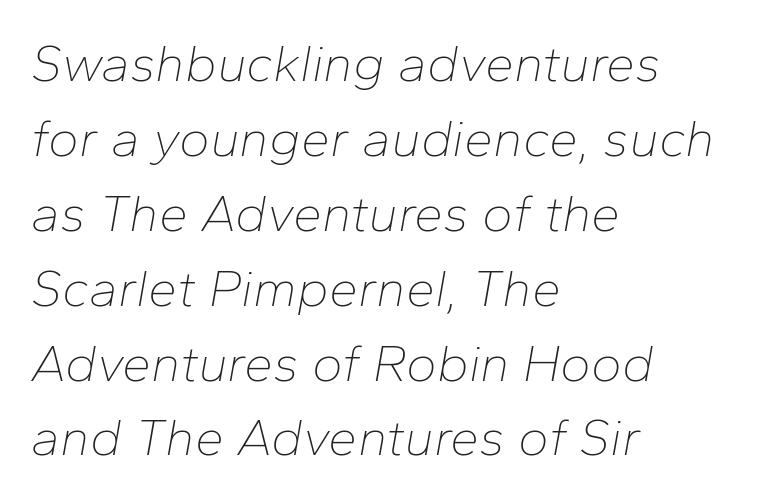
The image shows 52 px thin type, italic (leaning right); set left-aligned, normal line spacing (1.44x), normal letter spacing, not underlined; low stroke contrast and a medium x-height.
